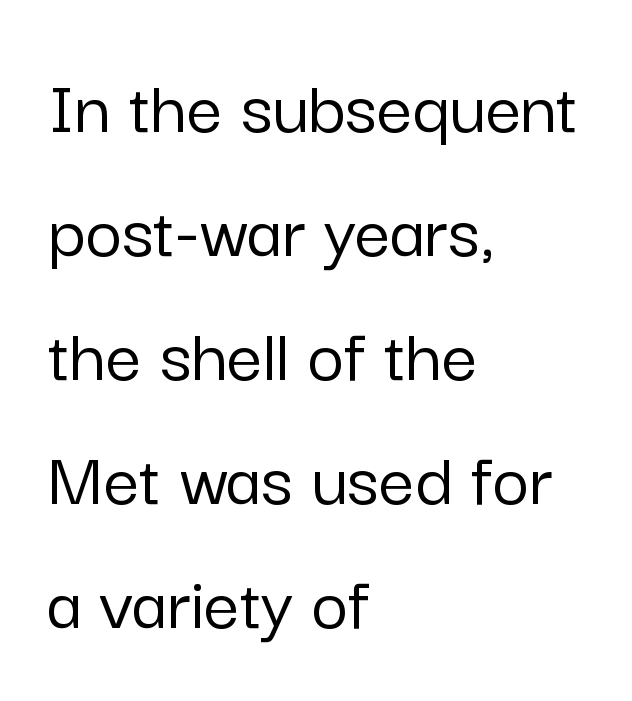
Q: Is the text italic (slanted)? A: No, it is upright.
Q: Is the typeface a serif or a sans-serif typeface? A: Sans-serif.
Q: Is the text underlined? A: No.
Q: How is the paragraph aligned? A: Left-aligned.
Q: Is the spacing between letters normal or unusually wide? A: Normal.
Q: Is the spacing between lines tight, normal or loose? A: Normal.
Q: Width (condensed, normal, or wide)? A: Normal.
Q: Stroke contrast? A: Low.
Q: x-height? A: Medium.
Q: Monospaced? A: No.
